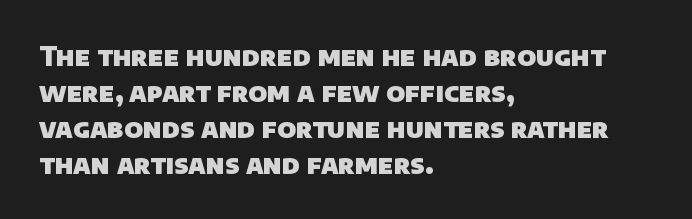
{"bold": "yes", "underline": "no", "align": "left", "line_spacing": "normal", "line_spacing_ratio": 1.38, "letter_spacing": "normal", "letter_spacing_em": 0.0, "glyph_px": 26}
